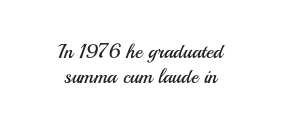
Weight: not bold — regular or lighter. Is the letter spacing exaggerated? No — it looks like the ordinary default. The strip under each line holds only bare page. This sample is center-justified, so both line endings float freely.
